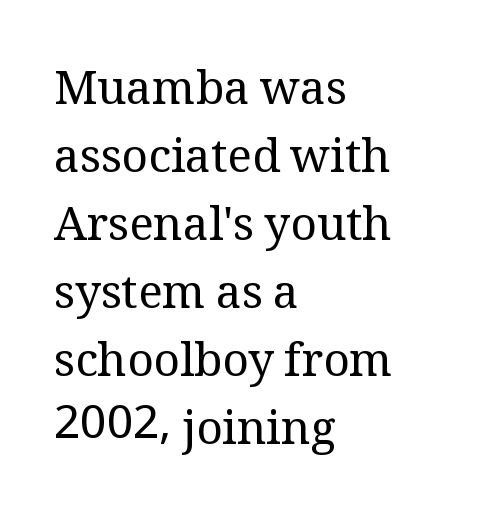
Visually the block forms a straight wall on the left and a jagged coastline on the right. If you measured baseline to baseline, you'd find a middling distance. The characters are drawn with everyday or finer stroke widths. Is there any slant? The stems are plumb. Here the glyphs are tracked normally, forming tight word shapes. This rendering employs a face with finishing strokes, i.e., a serif.
